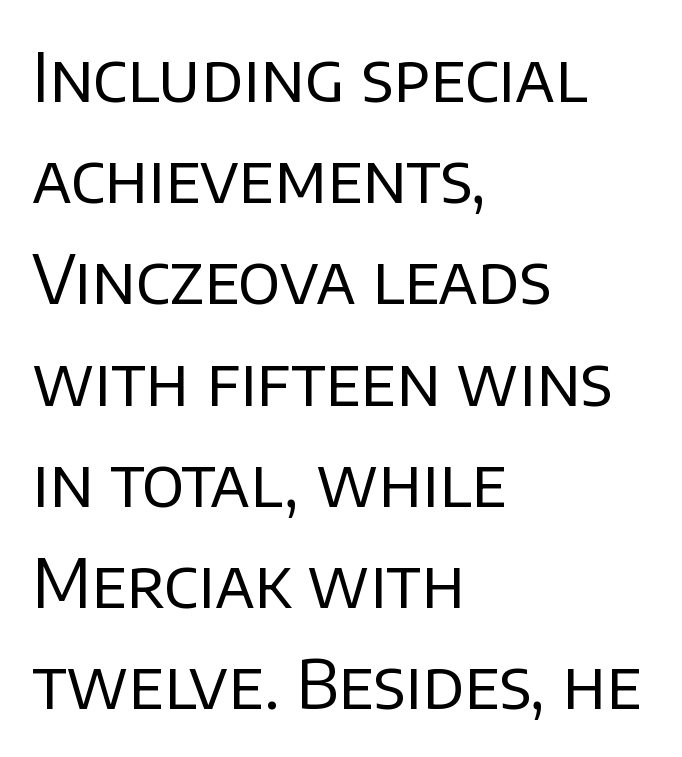
Q: Is the text bold? A: No.
Q: Is the text italic (slanted)? A: No, it is upright.
Q: Is the typeface a serif or a sans-serif typeface? A: Sans-serif.
Q: Is the text underlined? A: No.
Q: How is the paragraph aligned? A: Left-aligned.
Q: Is the spacing between letters normal or unusually wide? A: Normal.
Q: Is the spacing between lines tight, normal or loose? A: Normal.
Q: Width (condensed, normal, or wide)? A: Normal.
Q: Stroke contrast? A: Low.
Q: x-height? A: Large.
Q: Monospaced? A: No.
